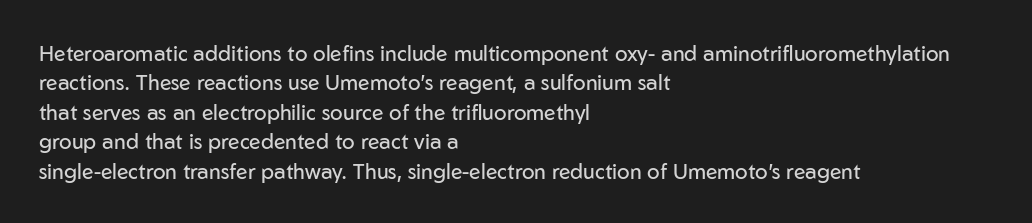
Q: Is the text bold? A: No.
Q: Is the text italic (slanted)? A: No, it is upright.
Q: Is the text underlined? A: No.
Q: How is the paragraph aligned? A: Left-aligned.
Q: Is the spacing between letters normal or unusually wide? A: Normal.
Q: Is the spacing between lines tight, normal or loose? A: Normal.
